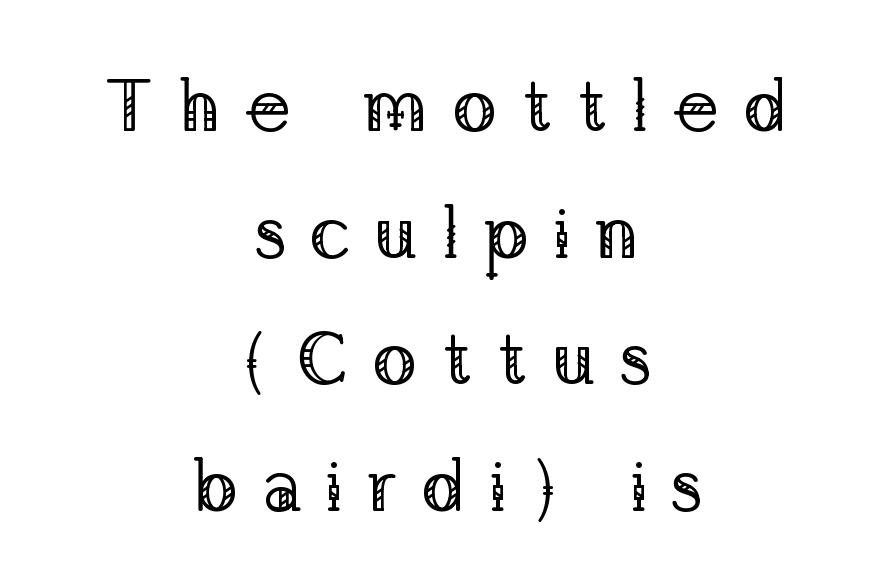
{"serif": "yes", "italic": "no", "bold": "no", "weight": "regular", "width": "normal", "stroke_contrast": "low", "x_height": "medium", "monospaced": "no", "underline": "no", "align": "center", "line_spacing": "normal", "line_spacing_ratio": 1.69, "letter_spacing": "wide", "letter_spacing_em": 0.31, "glyph_px": 75}
